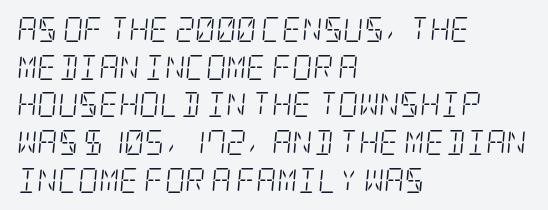
{"italic": "yes", "lean": "right", "slant_degrees": 5, "bold": "no", "underline": "no", "align": "left", "line_spacing": "normal", "line_spacing_ratio": 1.51, "letter_spacing": "normal", "letter_spacing_em": 0.0, "glyph_px": 25}
